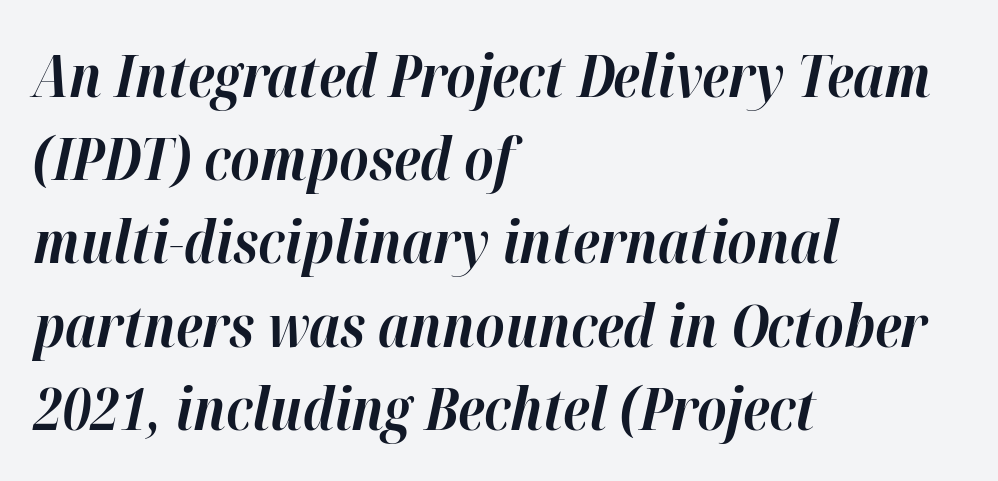
The space beneath each line is pristine and unruled. The glyphs have the mass of a bold cut. The rendering uses a moderate line-height, typical for paragraphs. Layout note: lines flush left. Think of a printed novel: that variable character pitch is what you see here.
